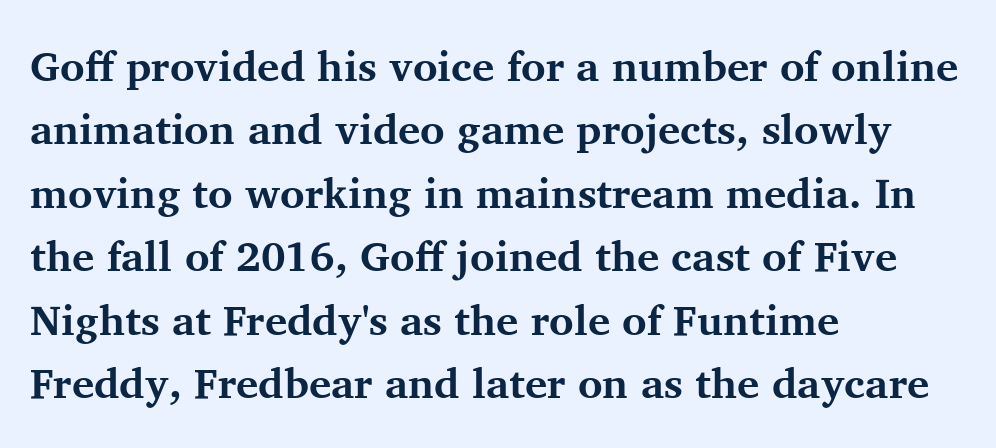
{"serif": "yes", "italic": "no", "bold": "yes", "weight": "bold", "width": "normal", "stroke_contrast": "medium", "x_height": "medium", "monospaced": "no", "underline": "no", "align": "left", "line_spacing": "normal", "line_spacing_ratio": 1.51, "letter_spacing": "normal", "letter_spacing_em": 0.0, "glyph_px": 42}
